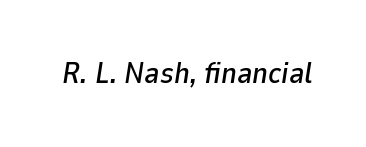
The image shows 29 px text type, italic (leaning right); set normal letter spacing, not underlined; low stroke contrast and a medium x-height.
